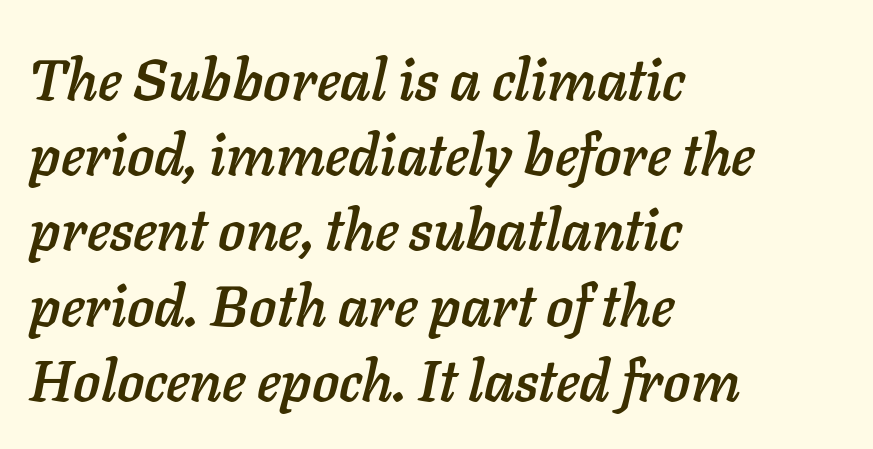
The typesetter chose a ragged-right arrangement here. The designer left line spacing at the default. Words appear dense and cohesive because spacing is normal. This sample has the flowing, uneven cadence of proportional lettering. Style check: oblique.
